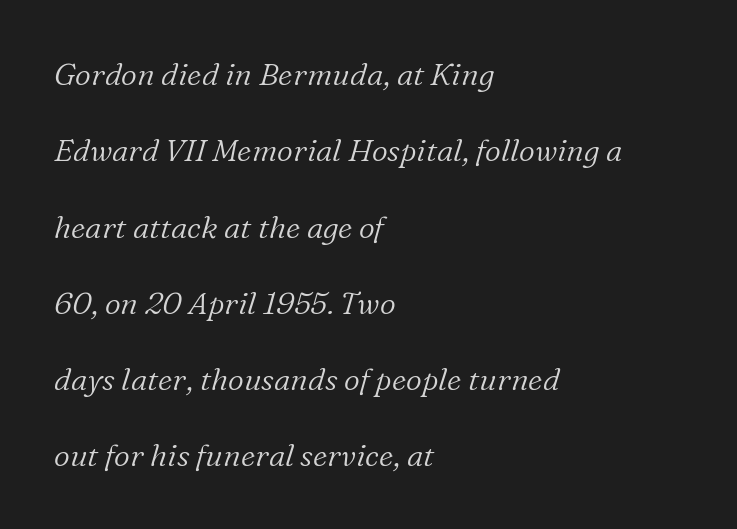
Spacing between characters is what you'd get straight out of the box. The font is comparable to plain body text, perhaps lighter. Proportional: the letters do not fall into vertical columns. The string is rendered with underlining switched off.
